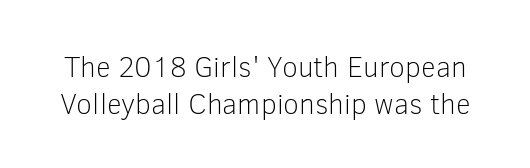
The image shows 29 px light sans-serif type, upright; set normal line spacing (1.28x), normal letter spacing, not underlined; low stroke contrast and a medium x-height.
